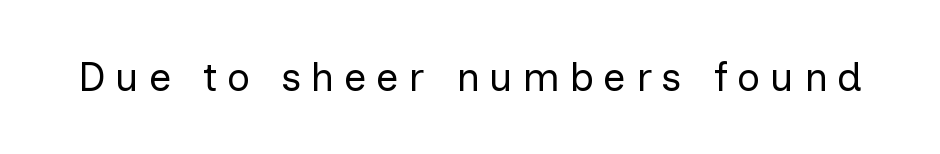
The cut favours lightness, reaching ordinary text weight at its darkest. Descender tails drop into unmarked territory. Each word looks stretched out because of the extra space between its letters. This rendering employs a face without finishing strokes, i.e., a sans-serif. Looks like regular typesetting: each glyph gets only the width it needs.
